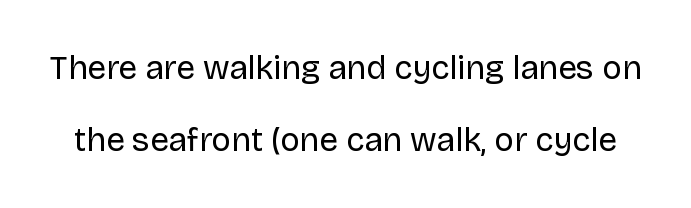
The image shows 33 px regular-weight sans-serif type, upright; set loose line spacing (2.17x), normal letter spacing, not underlined; low stroke contrast and a large x-height.
